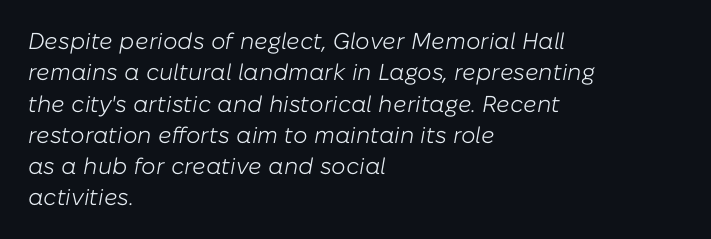
The passage shown is not bold in any degree. The face used here is rendered with its standard letterfit. Would a proofreader flag this as italicized? Yes. What's the leading like? Ordinary, nothing unusual. One-word summary of the alignment: left. Plain, unruled lines of type.
